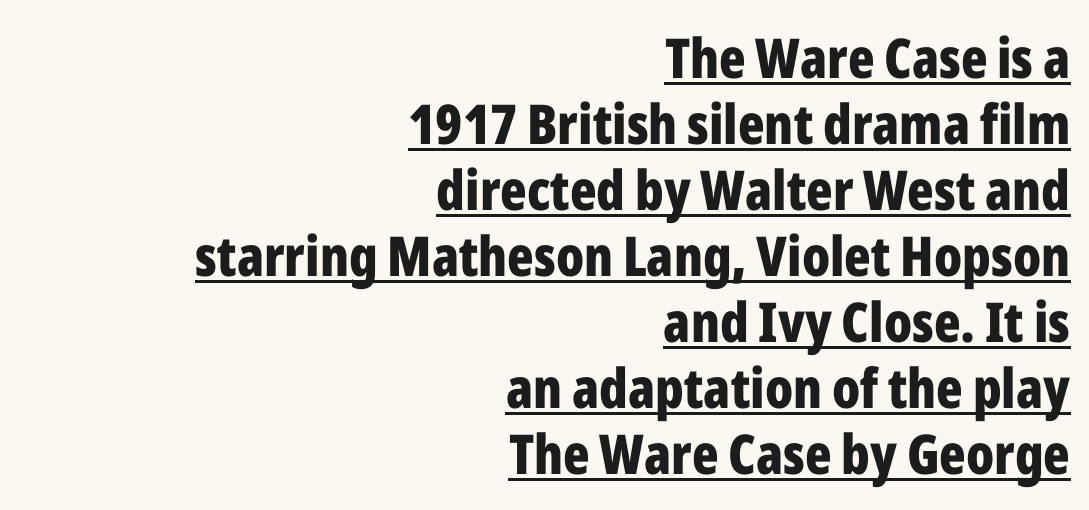
{"serif": "no", "italic": "no", "bold": "yes", "weight": "bold", "width": "condensed", "stroke_contrast": "low", "x_height": "medium", "monospaced": "no", "underline": "yes", "align": "right", "line_spacing_ratio": 1.2, "letter_spacing": "normal", "letter_spacing_em": 0.0, "glyph_px": 55}
